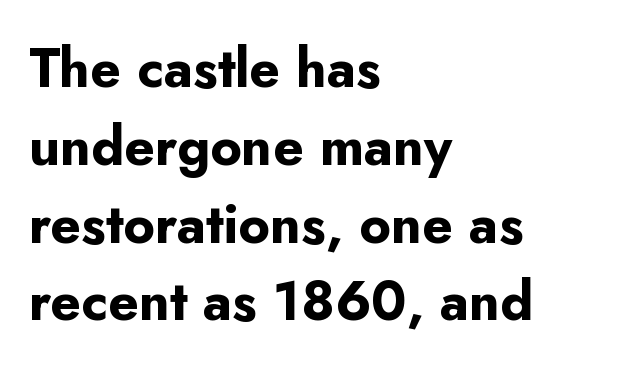
This is the regular roman posture of the typeface. These lines are composed in type without serifs. A typesetter would call this proportional, since set widths differ per character. The text block is weighted toward the left margin, trailing off unevenly rightward.
